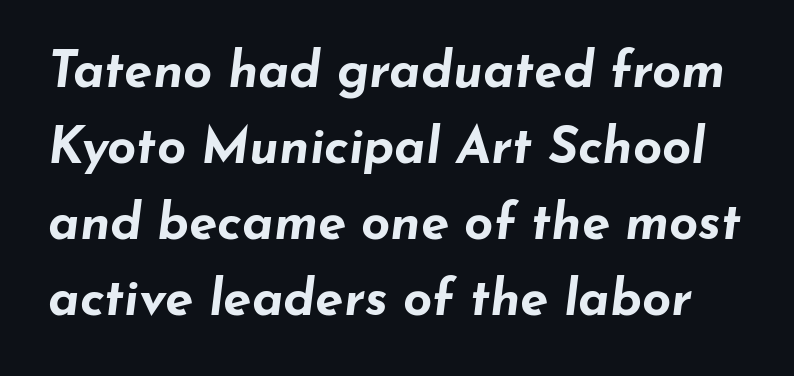
Q: Is the text bold? A: Yes.
Q: Is the text italic (slanted)? A: Yes, it leans right by about 7 degrees.
Q: Is the text underlined? A: No.
Q: Is the spacing between letters normal or unusually wide? A: Normal.
Q: Is the spacing between lines tight, normal or loose? A: Normal.
Q: Width (condensed, normal, or wide)? A: Wide.
Q: Stroke contrast? A: Low.
Q: x-height? A: Small.
Q: Monospaced? A: No.
